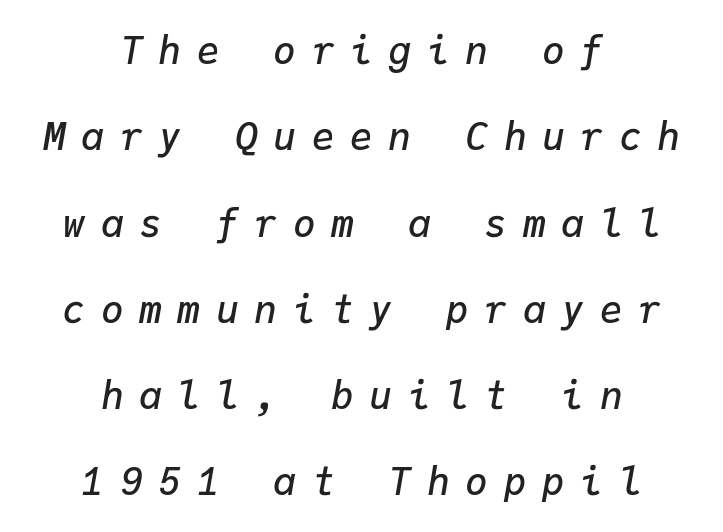
The image shows 38 px semibold type, italic (leaning right), monospaced; set centered, loose line spacing (2.27x), unusually wide letter spacing (+0.41 em), not underlined; low stroke contrast and a medium x-height.
